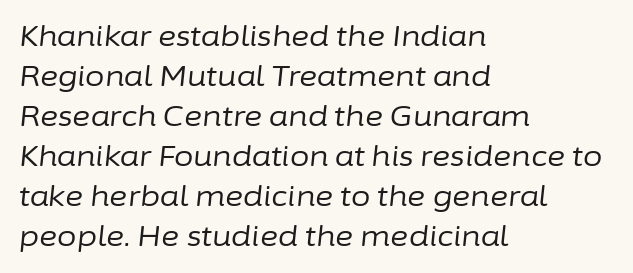
How would I describe the line gaps? Plain and ordinary. Where is the straight margin? On the left. The face looks like a standard text weight, possibly lighter. The words here are not underlined. Students, note that the glyphs here touch the page at normal intervals. Yep, that's italic — everything's leaning.
